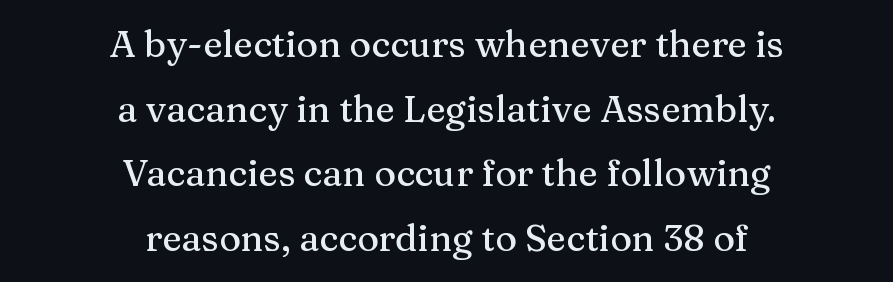
The lines are quadded center. This sample uses plain, unmodified letter spacing. Serifs: yes, visible at the terminals of the letterforms. Notice how the stems are strictly vertical — no italics here. Underlining? Definitely not there. Looks like regular typesetting: each glyph gets only the width it needs.
